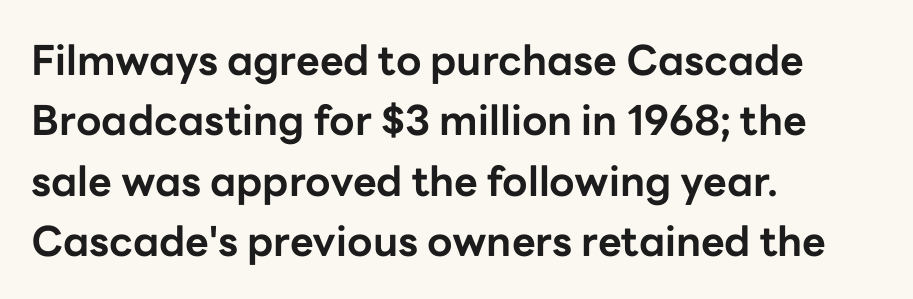
Q: Is the text bold? A: Yes.
Q: Is the text italic (slanted)? A: No, it is upright.
Q: Is the typeface a serif or a sans-serif typeface? A: Sans-serif.
Q: Is the text underlined? A: No.
Q: How is the paragraph aligned? A: Left-aligned.
Q: Is the spacing between letters normal or unusually wide? A: Normal.
Q: Is the spacing between lines tight, normal or loose? A: Normal.
Q: Width (condensed, normal, or wide)? A: Normal.
Q: Stroke contrast? A: Low.
Q: x-height? A: Medium.
Q: Monospaced? A: No.
